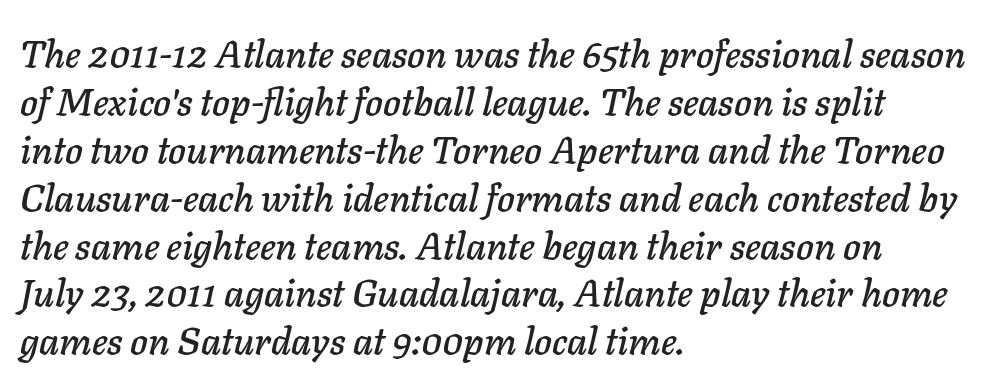
The image shows 38 px text type, italic (leaning right); set left-aligned, normal line spacing (1.26x), normal letter spacing, not underlined; low stroke contrast and a medium x-height.
